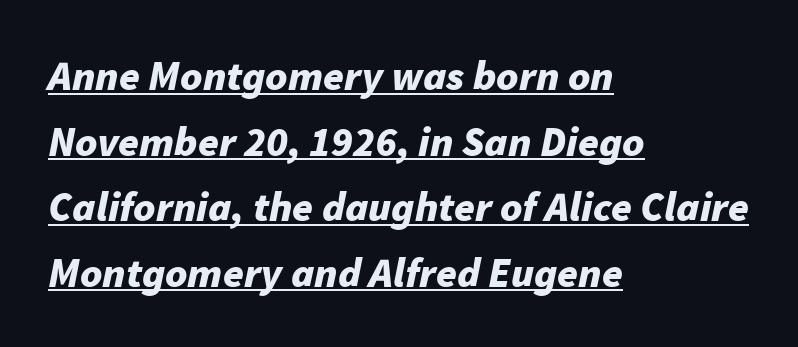
{"italic": "yes", "lean": "right", "slant_degrees": 11, "bold": "yes", "weight": "bold", "width": "normal", "stroke_contrast": "low", "x_height": "medium", "monospaced": "no", "underline": "yes", "align": "left", "line_spacing": "normal", "line_spacing_ratio": 1.56, "letter_spacing": "normal", "letter_spacing_em": 0.0, "glyph_px": 42}
